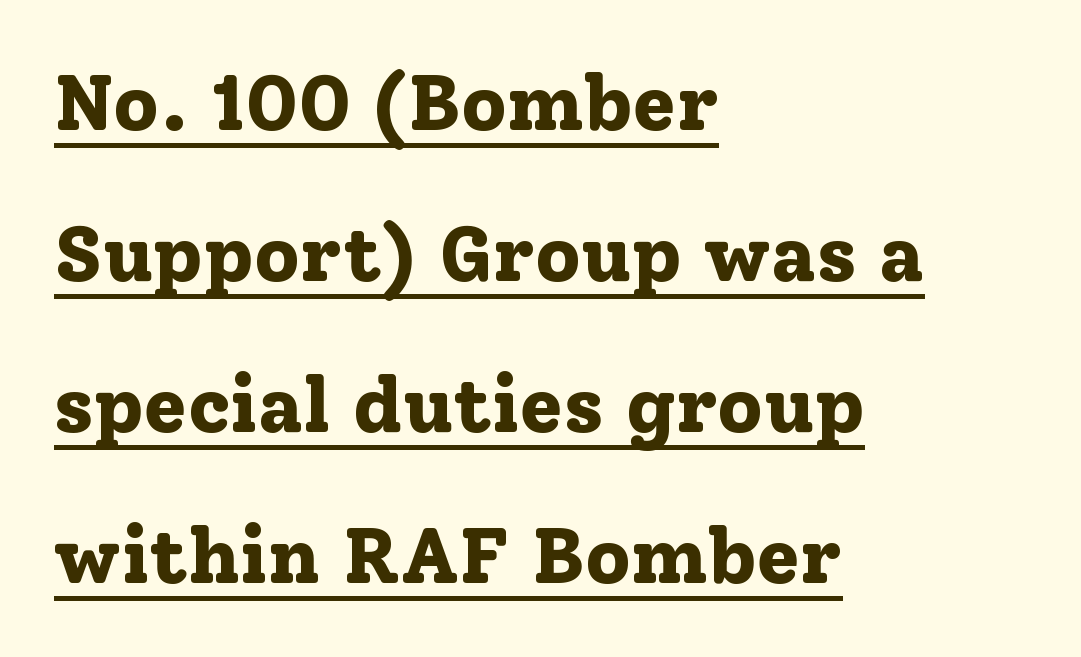
{"serif": "yes", "italic": "no", "bold": "yes", "weight": "bold", "width": "normal", "stroke_contrast": "low", "x_height": "medium", "monospaced": "no", "underline": "yes", "align": "left", "line_spacing": "loose", "line_spacing_ratio": 1.91, "letter_spacing": "normal", "letter_spacing_em": 0.0, "glyph_px": 79}
